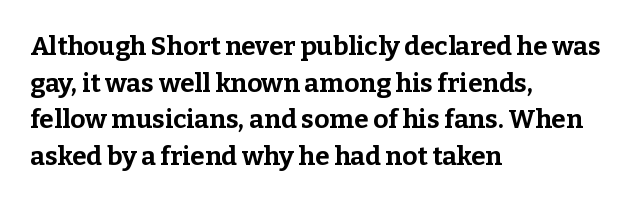
Caption: multi-line text, flush left, ragged right. Look at the tracking — it's just the regular setting, nothing added. Upright lettering throughout. The passage shown is emphatically bold. The passage shown is not underscored anywhere.
